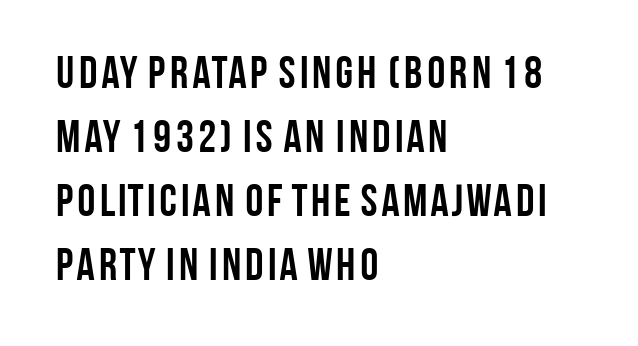
{"serif": "no", "italic": "no", "bold": "yes", "weight": "semibold", "width": "condensed", "stroke_contrast": "low", "x_height": "large", "monospaced": "no", "underline": "no", "align": "left", "line_spacing": "normal", "line_spacing_ratio": 1.42, "letter_spacing": "normal", "letter_spacing_em": 0.0, "glyph_px": 45}
